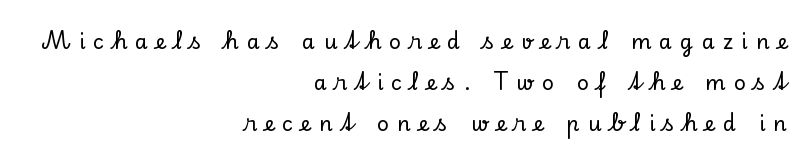
Q: Is the text italic (slanted)? A: No, it is upright.
Q: Is the text underlined? A: No.
Q: How is the paragraph aligned? A: Right-aligned.
Q: Is the spacing between letters normal or unusually wide? A: Unusually wide.
Q: Is the spacing between lines tight, normal or loose? A: Loose.
